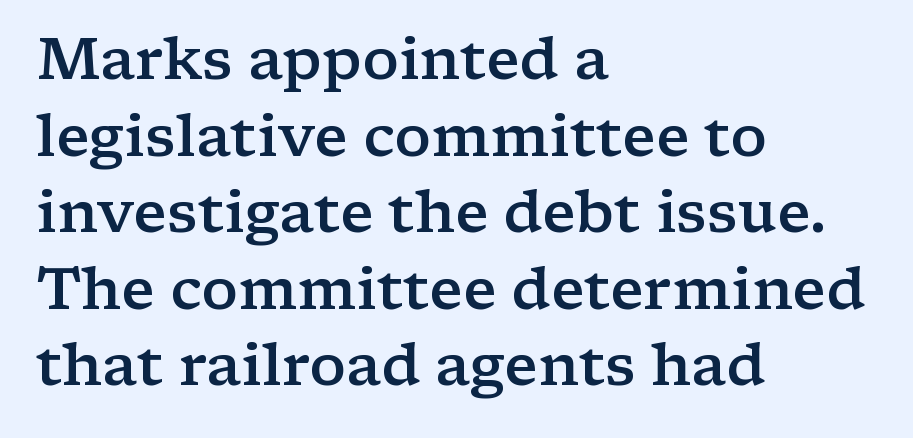
Q: Is the text bold? A: Semi-bold.
Q: Is the text italic (slanted)? A: No, it is upright.
Q: Is the typeface a serif or a sans-serif typeface? A: Serif.
Q: Is the text underlined? A: No.
Q: How is the paragraph aligned? A: Left-aligned.
Q: Is the spacing between letters normal or unusually wide? A: Normal.
Q: Is the spacing between lines tight, normal or loose? A: Normal.
Q: Width (condensed, normal, or wide)? A: Wide.
Q: Stroke contrast? A: Low.
Q: x-height? A: Medium.
Q: Monospaced? A: No.
